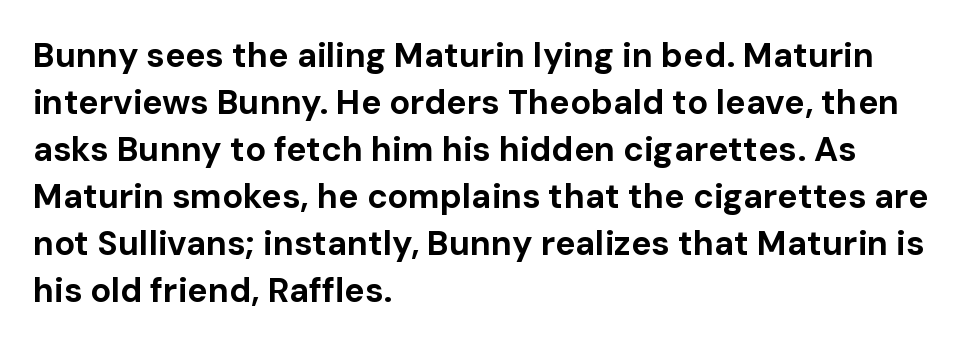
Does the weight exceed regular? Yes, all the way to bold. This sample uses plain, unmodified letter spacing. The letters carry no serifs — their stems end cleanly without finishing strokes. Here the designer chose a conventional face with non-uniform glyph widths. The type sits square on the baseline with zero lean. Teacher's note: observe the even left margin — that is flush-left alignment.
